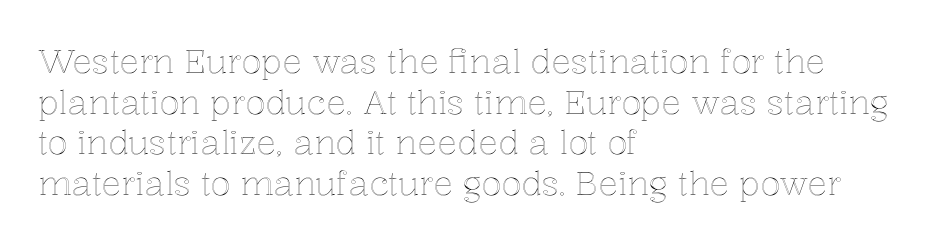
Q: Is the text italic (slanted)? A: No, it is upright.
Q: Is the text underlined? A: No.
Q: How is the paragraph aligned? A: Left-aligned.
Q: Is the spacing between letters normal or unusually wide? A: Normal.
Q: Width (condensed, normal, or wide)? A: Normal.
Q: x-height? A: Medium.
Q: Monospaced? A: No.
